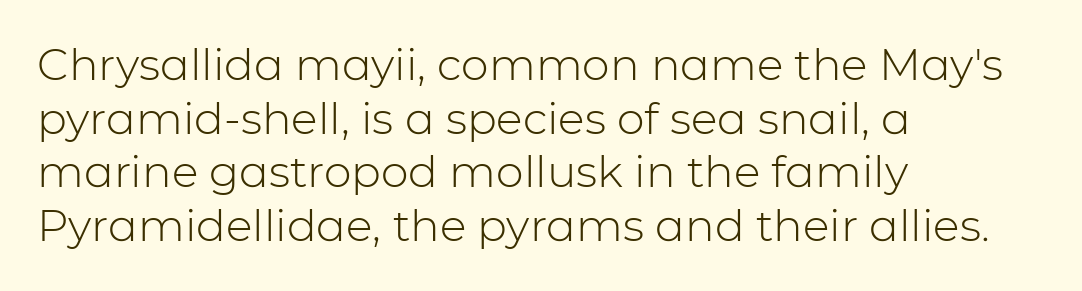
The letters advance in unequal steps, a hallmark of proportional type. The characters display no serif detailing; their extremities are plain. The lines are quadded left. No extra ink here — the face is not bold. A clean baseline with only descenders dipping below it.
